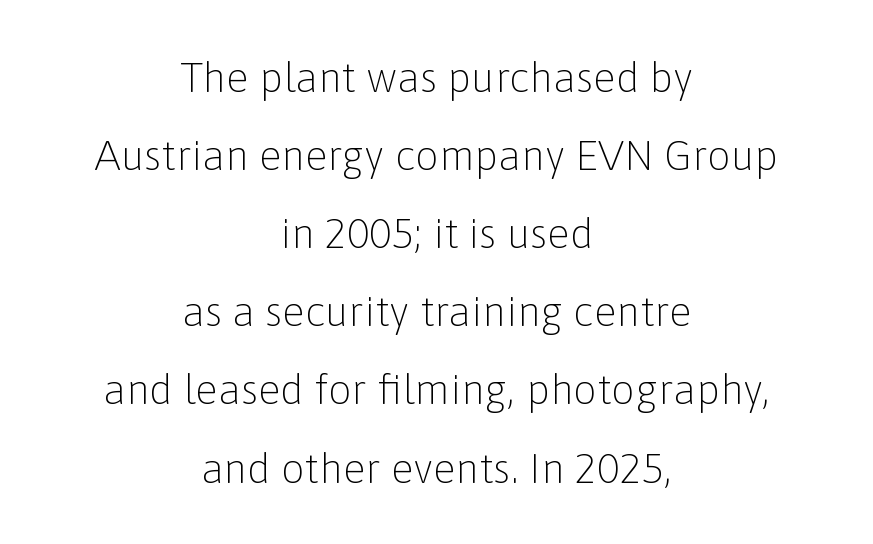
{"serif": "no", "italic": "no", "bold": "no", "weight": "light", "width": "normal", "stroke_contrast": "low", "x_height": "medium", "monospaced": "no", "underline": "no", "align": "center", "line_spacing_ratio": 1.86, "letter_spacing": "normal", "letter_spacing_em": 0.0, "glyph_px": 42}
